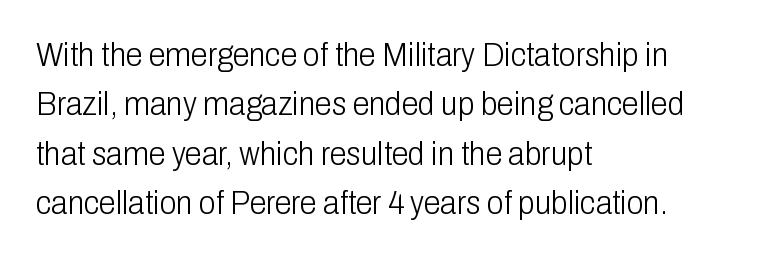
{"serif": "no", "italic": "no", "bold": "no", "weight": "light", "width": "condensed", "stroke_contrast": "low", "x_height": "medium", "monospaced": "no", "underline": "no", "align": "left", "line_spacing": "normal", "line_spacing_ratio": 1.45, "letter_spacing": "normal", "letter_spacing_em": 0.0, "glyph_px": 34}
